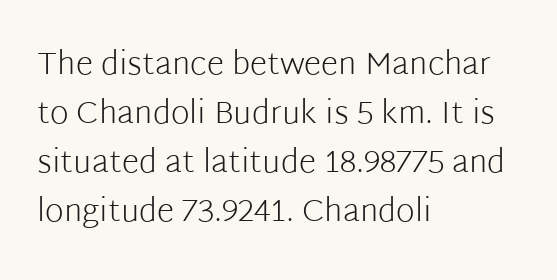
The typography opts for an upright posture over an oblique one. I'd call this a sans setting — the letters go barefoot. Caption: multi-line text, flush left, ragged right. Underlining? Definitely not there. The designer left line spacing at the default.
